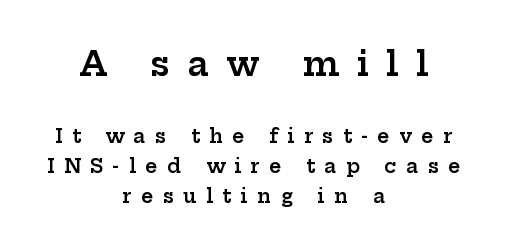
Q: Is the text bold? A: Semi-bold.
Q: Is the text italic (slanted)? A: No, it is upright.
Q: Is the typeface a serif or a sans-serif typeface? A: Serif.
Q: Is the text underlined? A: No.
Q: How is the paragraph aligned? A: Centered.
Q: Is the spacing between letters normal or unusually wide? A: Unusually wide.
Q: Is the spacing between lines tight, normal or loose? A: Normal.
Q: Which block of text is set in a larger size, the first (top) or the second (bottom)? A: The first (top) one.
Q: Width (condensed, normal, or wide)? A: Wide.
Q: Stroke contrast? A: Low.
Q: x-height? A: Medium.
Q: Monospaced? A: No.
